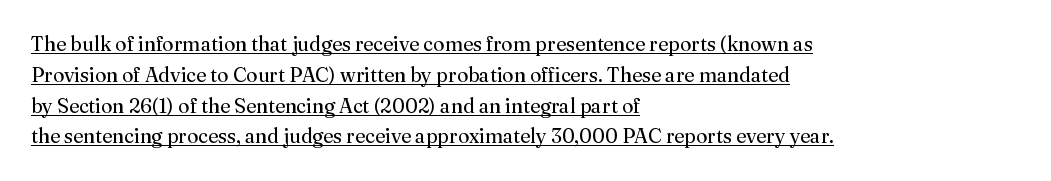
This sample keeps an unexceptional amount of space between lines. No extra ink here — the face is not bold. A classic flush-left, rag-right setting is used for this passage. In terms of letterspacing, this is plain default setting.
